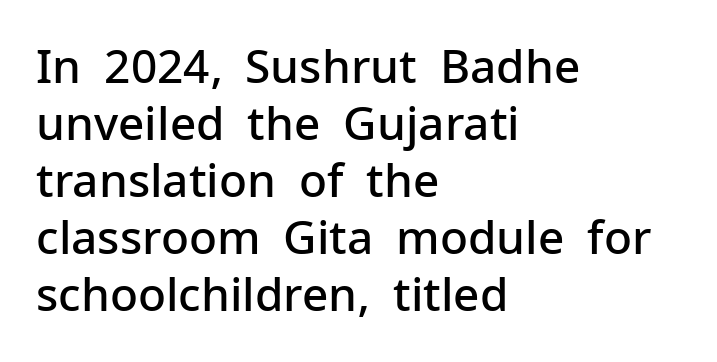
The image shows 46 px semibold sans-serif type, upright; set left-aligned, line spacing 1.24x, normal letter spacing, not underlined; low stroke contrast and a medium x-height.
